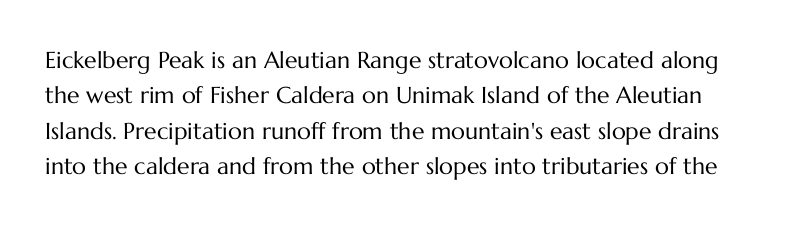
{"italic": "no", "bold": "no", "underline": "no", "line_spacing": "normal", "line_spacing_ratio": 1.54, "letter_spacing": "normal", "letter_spacing_em": 0.0, "glyph_px": 23}
